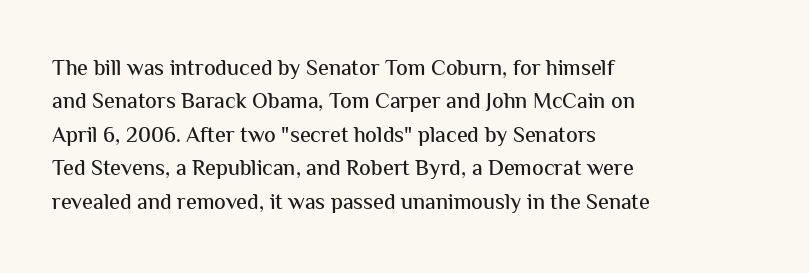
The image shows 22 px text type, upright; set left-aligned, normal line spacing (1.52x), normal letter spacing, not underlined.
